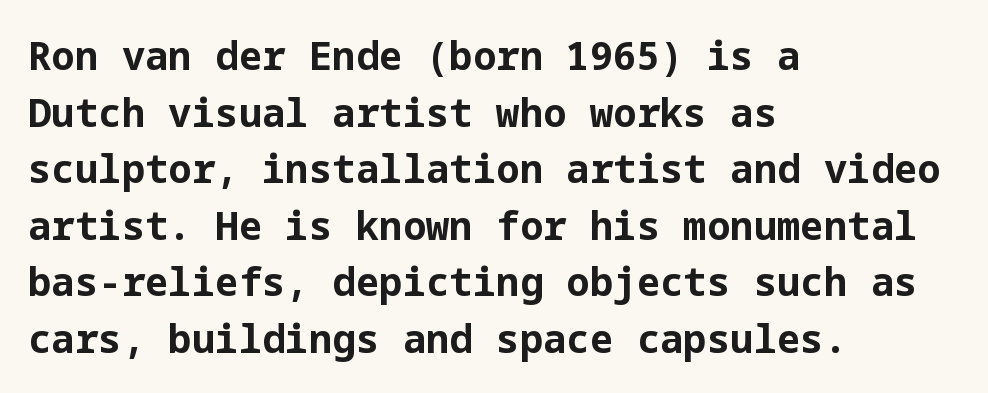
Q: Is the text bold? A: Yes.
Q: Is the text italic (slanted)? A: No, it is upright.
Q: Is the typeface a serif or a sans-serif typeface? A: Sans-serif.
Q: Is the text underlined? A: No.
Q: How is the paragraph aligned? A: Left-aligned.
Q: Is the spacing between letters normal or unusually wide? A: Normal.
Q: Is the spacing between lines tight, normal or loose? A: Normal.
Q: Width (condensed, normal, or wide)? A: Normal.
Q: Stroke contrast? A: Low.
Q: x-height? A: Medium.
